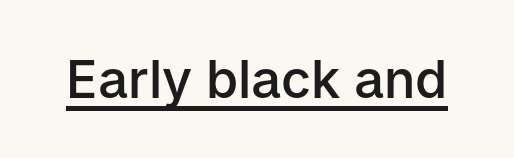
Q: Is the text bold? A: Semi-bold.
Q: Is the text italic (slanted)? A: No, it is upright.
Q: Is the typeface a serif or a sans-serif typeface? A: Sans-serif.
Q: Is the text underlined? A: Yes.
Q: Is the spacing between letters normal or unusually wide? A: Normal.
Q: Width (condensed, normal, or wide)? A: Normal.
Q: Stroke contrast? A: Low.
Q: x-height? A: Medium.
Q: Monospaced? A: No.
